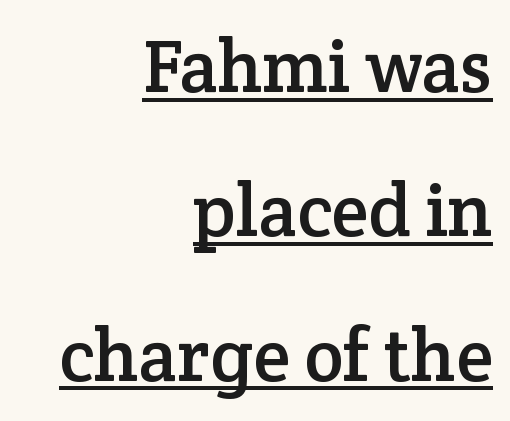
Q: Is the text italic (slanted)? A: No, it is upright.
Q: Is the typeface a serif or a sans-serif typeface? A: Serif.
Q: Is the text underlined? A: Yes.
Q: How is the paragraph aligned? A: Right-aligned.
Q: Is the spacing between letters normal or unusually wide? A: Normal.
Q: Is the spacing between lines tight, normal or loose? A: Loose.
Q: Width (condensed, normal, or wide)? A: Normal.
Q: Stroke contrast? A: Low.
Q: x-height? A: Medium.
Q: Monospaced? A: No.
